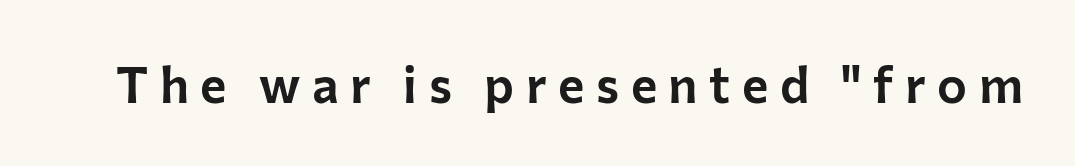
Q: Is the text italic (slanted)? A: No, it is upright.
Q: Is the typeface a serif or a sans-serif typeface? A: Sans-serif.
Q: Is the text underlined? A: No.
Q: Is the spacing between letters normal or unusually wide? A: Unusually wide.
Q: Width (condensed, normal, or wide)? A: Normal.
Q: Stroke contrast? A: Low.
Q: x-height? A: Medium.
Q: Monospaced? A: No.
